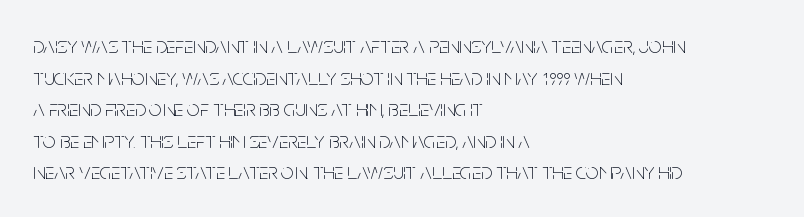
The strokes are not fattened; the text isn't bold. Beneath every word, the page is bare. Every row of glyphs begins at an identical x-position on the left. In terms of posture, this sample is upright.
